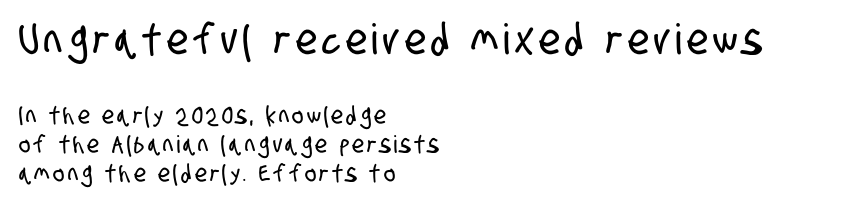
Grotesque or geometric, the face here clearly has no serifs. The space directly below the letters is spotless. Is this a fixed-width face? No — the glyphs have proportional, varying widths. Two sizes are in play, and the larger belongs to the first block. Is the block centered? No — it sits flush against the left margin.
